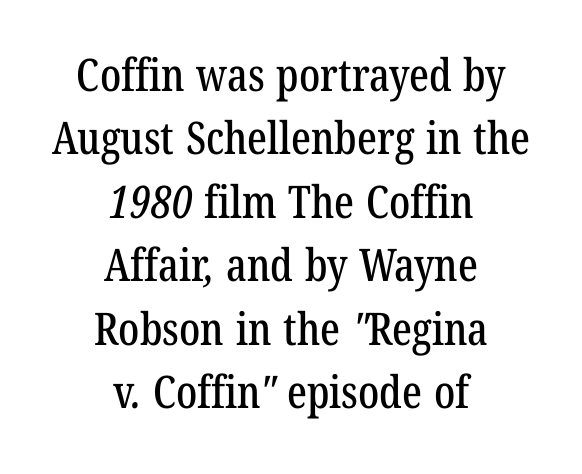
{"serif": "yes", "width": "condensed", "stroke_contrast": "low", "x_height": "medium", "monospaced": "no", "underline": "no", "align": "center", "line_spacing": "normal", "line_spacing_ratio": 1.41, "letter_spacing": "normal", "letter_spacing_em": 0.0, "glyph_px": 45}
